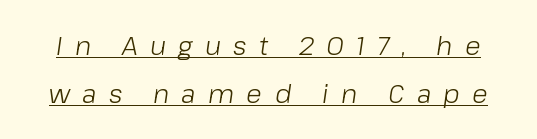
Q: Is the text bold? A: No.
Q: Is the text italic (slanted)? A: Yes, it leans right by about 8 degrees.
Q: Is the text underlined? A: Yes.
Q: Is the spacing between letters normal or unusually wide? A: Unusually wide.
